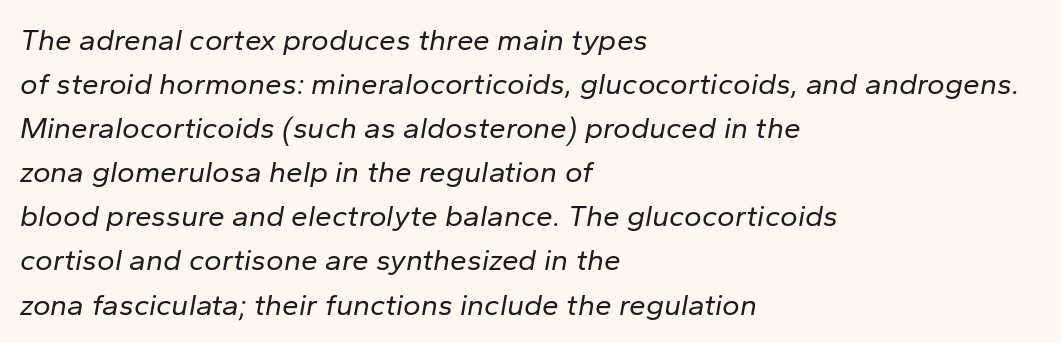
Here the glyphs are tracked normally, forming tight word shapes. Note the varied advance widths — an 'i' is clearly narrower than an 'm'. This rendering uses left alignment, leaving the right contour irregular. The baseline area is clear. Rows of type keep a routine distance in the vertical direction.
